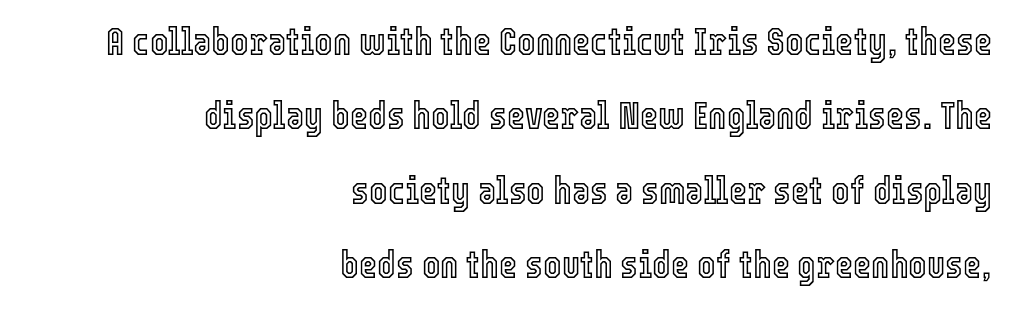
The image shows 39 px condensed type, upright; set right-aligned, loose line spacing (1.91x), normal letter spacing, not underlined; a medium x-height.
